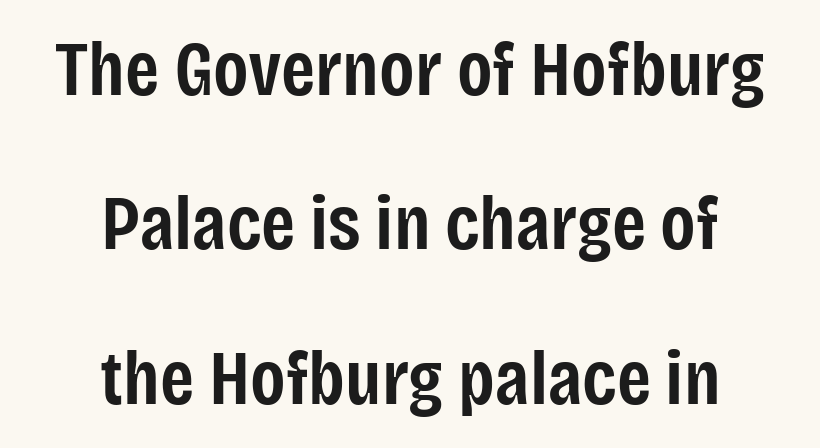
Just letters on the line, the space beneath them empty. Letter spacing: default. Short and long lines alike share a common midpoint. Style check: upright.
